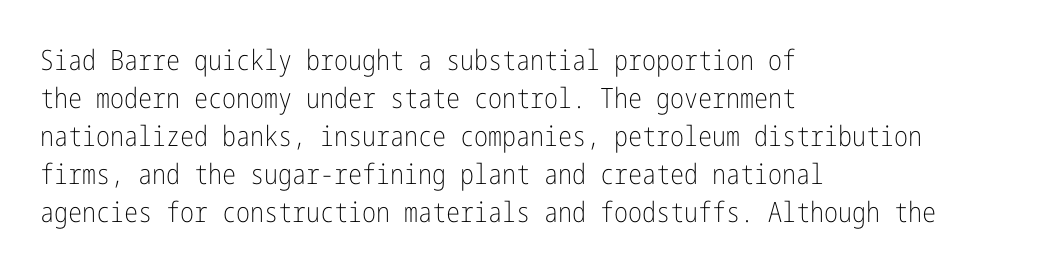
{"serif": "no", "italic": "no", "bold": "no", "weight": "light", "width": "condensed", "stroke_contrast": "low", "x_height": "medium", "underline": "no", "align": "left", "line_spacing": "normal", "line_spacing_ratio": 1.36, "letter_spacing": "normal", "letter_spacing_em": 0.0, "glyph_px": 28}
